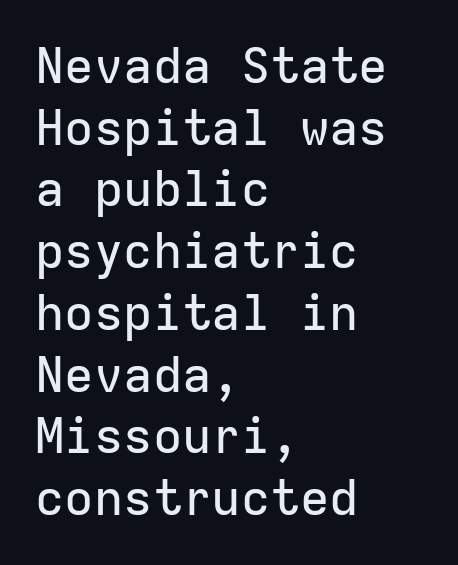
The font's upright variant was chosen for this text. The lines in this sample share a left origin and differ only in where they stop. Type style note: lacks serifs. Vertical spacing — default. The letters sit at their default tracking, neither squeezed nor spread. Decoration check: the copy has no underline.
